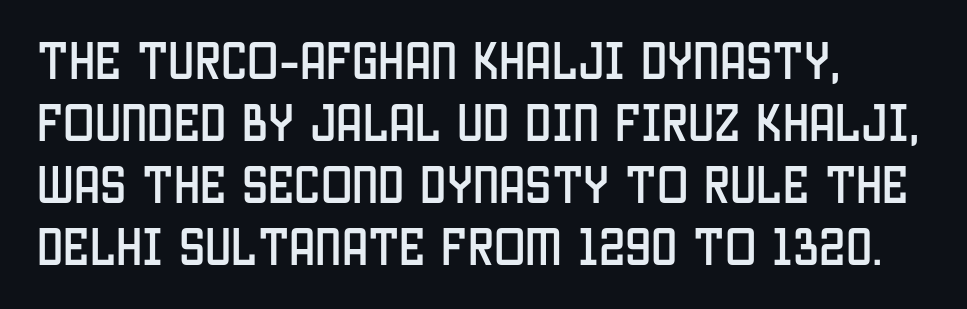
The image shows 42 px condensed sans-serif type, upright; set left-aligned, normal line spacing (1.48x), normal letter spacing, not underlined; low stroke contrast and a large x-height.
